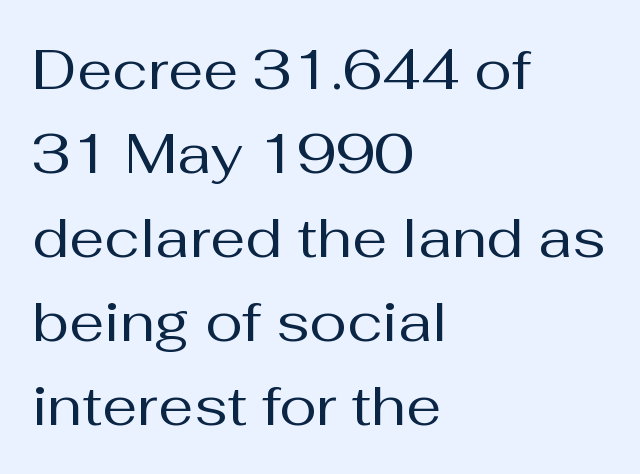
Q: Is the text bold? A: No.
Q: Is the text italic (slanted)? A: No, it is upright.
Q: Is the typeface a serif or a sans-serif typeface? A: Sans-serif.
Q: Is the text underlined? A: No.
Q: How is the paragraph aligned? A: Left-aligned.
Q: Is the spacing between letters normal or unusually wide? A: Normal.
Q: Is the spacing between lines tight, normal or loose? A: Normal.
Q: Width (condensed, normal, or wide)? A: Normal.
Q: Stroke contrast? A: Medium.
Q: x-height? A: Medium.
Q: Monospaced? A: No.
